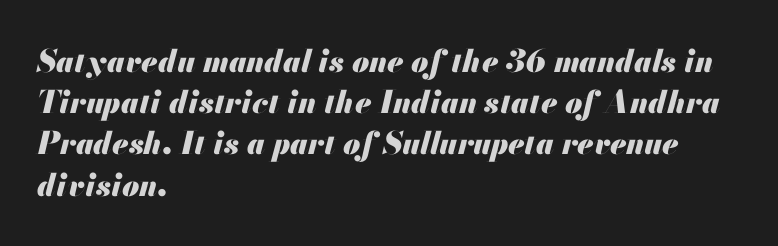
The face used here is proportionally spaced, like ordinary book or web type. Compared with a centered layout, this one pins lines to the left instead. The axis of the letterforms is tilted away from vertical. A typesetter would call this leading conventional body-copy spacing. This rendering features lettering with no underline.
